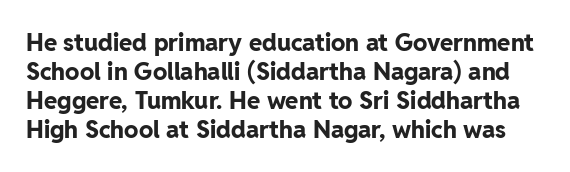
The image shows 24 px bold type, upright; set line spacing 1.21x, normal letter spacing, not underlined.
